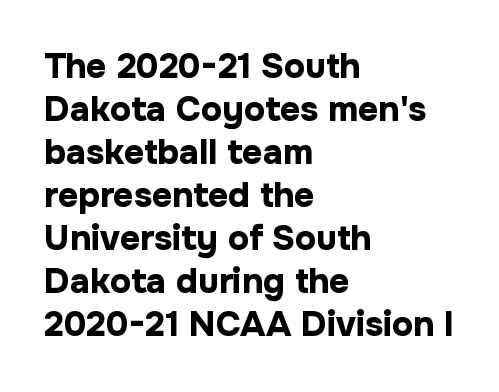
Reading down the block, your eye returns to a fixed left position each line. When letters stand straight like this, we call the style roman or upright. Each row of text sits above clean, open space. Grotesque or geometric, the face here clearly has no serifs. No extra tracking has been applied to these lines.
